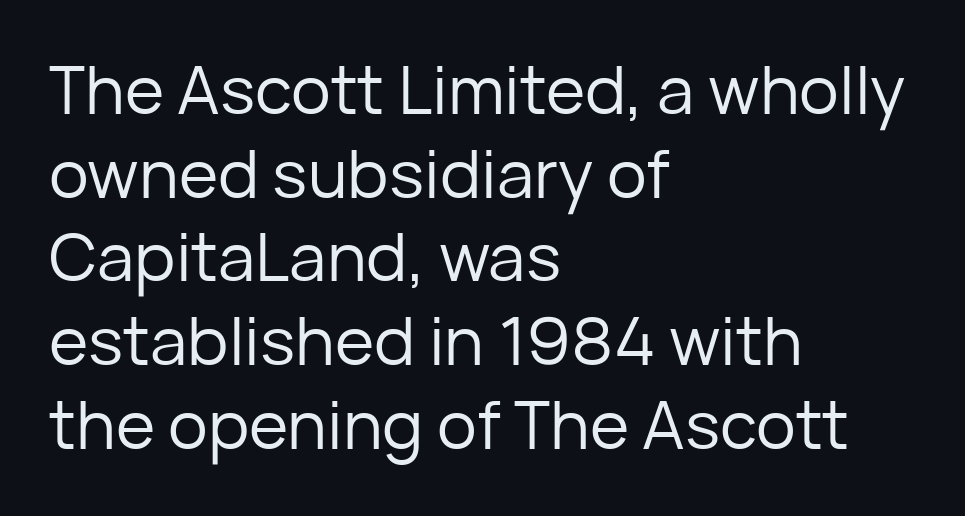
{"serif": "no", "italic": "no", "bold": "no", "weight": "regular", "width": "normal", "stroke_contrast": "low", "x_height": "medium", "monospaced": "no", "underline": "no", "align": "left", "line_spacing": "normal", "line_spacing_ratio": 1.25, "letter_spacing": "normal", "letter_spacing_em": 0.0, "glyph_px": 67}
